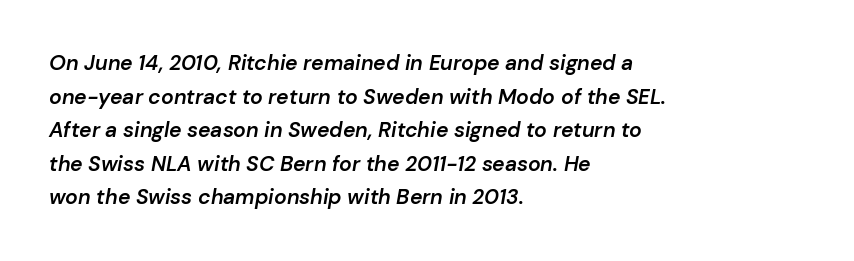
Q: Is the text bold? A: Semi-bold.
Q: Is the text italic (slanted)? A: Yes, it leans right by about 10 degrees.
Q: Is the text underlined? A: No.
Q: How is the paragraph aligned? A: Left-aligned.
Q: Is the spacing between letters normal or unusually wide? A: Normal.
Q: Is the spacing between lines tight, normal or loose? A: Normal.
